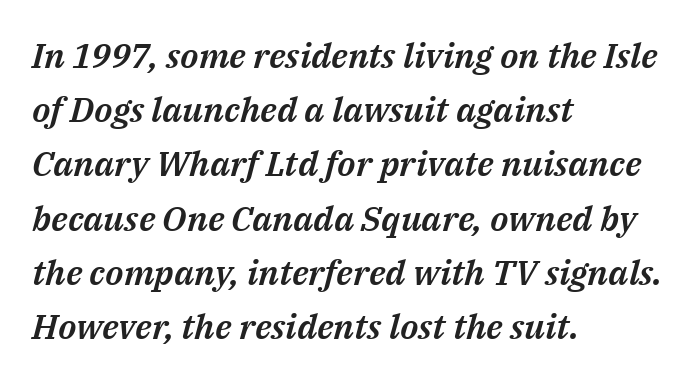
Q: Is the text italic (slanted)? A: Yes, it leans right by about 14 degrees.
Q: Is the text underlined? A: No.
Q: How is the paragraph aligned? A: Left-aligned.
Q: Is the spacing between letters normal or unusually wide? A: Normal.
Q: Is the spacing between lines tight, normal or loose? A: Normal.
Q: Width (condensed, normal, or wide)? A: Normal.
Q: Stroke contrast? A: Medium.
Q: x-height? A: Medium.
Q: Monospaced? A: No.
